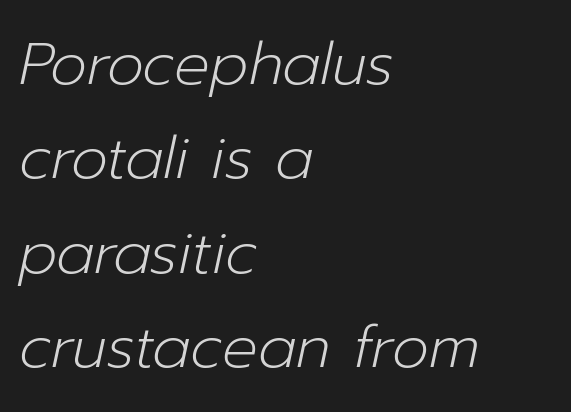
Bare-footed words on every line. Is the type slanted? Yes — the strokes lean at a clear angle. What stands out about the letter spacing? Nothing — it is the standard amount. Students, observe: this is what conventionally led text looks like.
